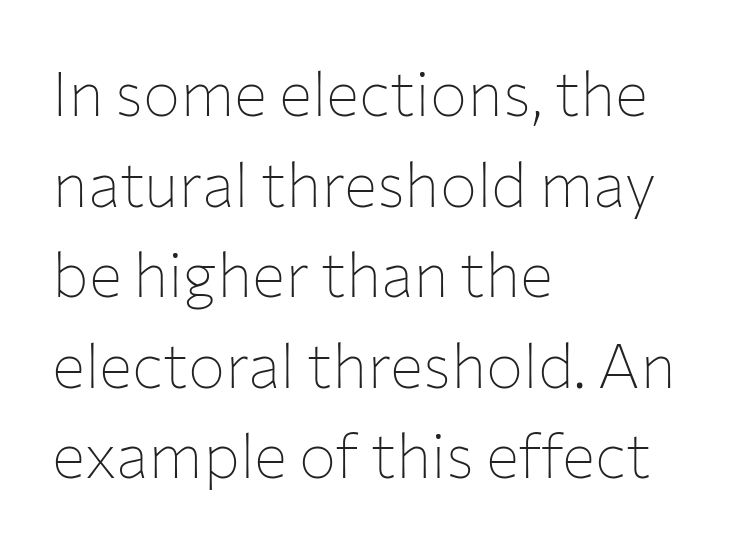
Q: Is the text bold? A: No.
Q: Is the text italic (slanted)? A: No, it is upright.
Q: Is the typeface a serif or a sans-serif typeface? A: Sans-serif.
Q: Is the text underlined? A: No.
Q: How is the paragraph aligned? A: Left-aligned.
Q: Is the spacing between letters normal or unusually wide? A: Normal.
Q: Is the spacing between lines tight, normal or loose? A: Normal.
Q: Width (condensed, normal, or wide)? A: Normal.
Q: Stroke contrast? A: Low.
Q: x-height? A: Medium.
Q: Monospaced? A: No.
